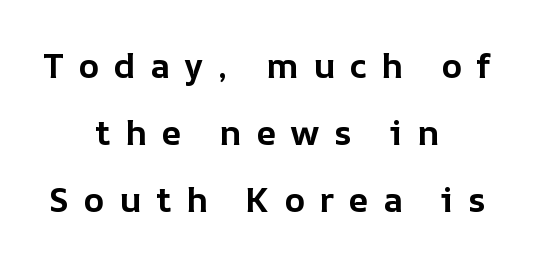
{"italic": "no", "bold": "yes", "weight": "bold", "width": "normal", "stroke_contrast": "low", "x_height": "medium", "monospaced": "no", "underline": "no", "align": "center", "line_spacing": "loose", "line_spacing_ratio": 1.91, "letter_spacing": "wide", "letter_spacing_em": 0.41, "glyph_px": 35}
